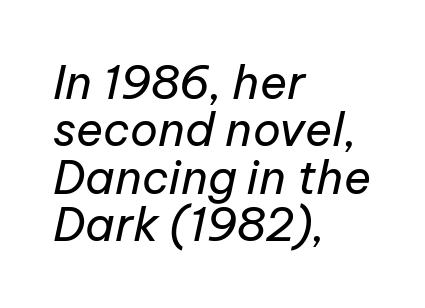
Q: Is the text bold? A: No.
Q: Is the text italic (slanted)? A: Yes, it leans right by about 12 degrees.
Q: Is the text underlined? A: No.
Q: How is the paragraph aligned? A: Left-aligned.
Q: Is the spacing between letters normal or unusually wide? A: Normal.
Q: Is the spacing between lines tight, normal or loose? A: Tight.
Q: Width (condensed, normal, or wide)? A: Normal.
Q: Stroke contrast? A: Low.
Q: x-height? A: Medium.
Q: Monospaced? A: No.
